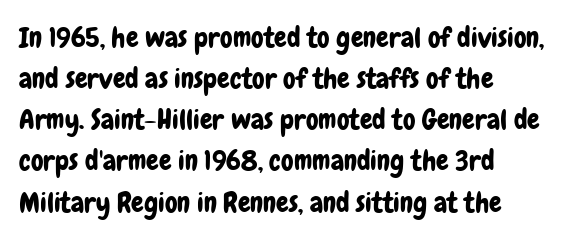
Nope, not italic — everything's standing straight. The letters sit at their default tracking, neither squeezed nor spread. Reading down the column, the eye jumps a familiar distance to each next line. This sample uses a sans-serif face.
